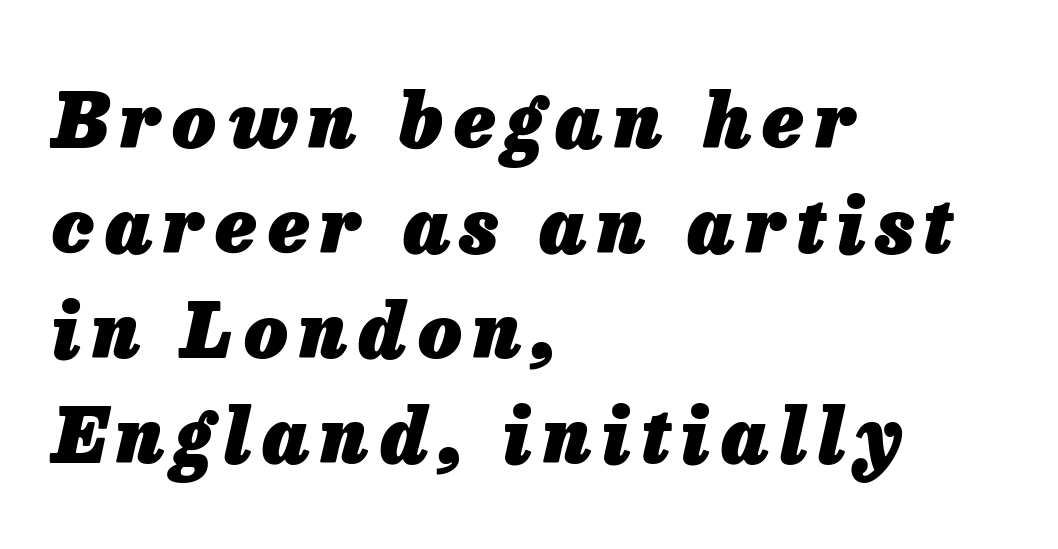
{"italic": "yes", "lean": "right", "slant_degrees": 13, "bold": "yes", "weight": "heavy", "width": "normal", "stroke_contrast": "low", "x_height": "medium", "monospaced": "no", "underline": "no", "align": "left", "line_spacing": "normal", "line_spacing_ratio": 1.38, "glyph_px": 76}
